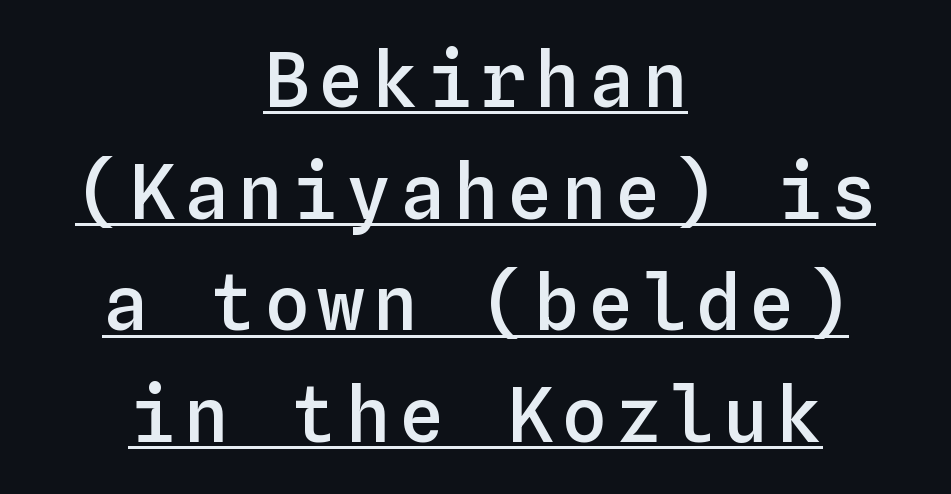
The image shows 76 px semibold type, upright, monospaced; set centered, normal line spacing (1.47x), underlined; low stroke contrast and a medium x-height.
